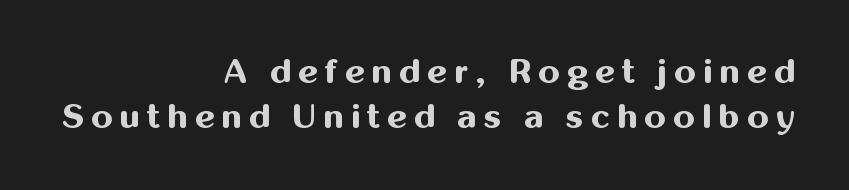
Weight check: bold — yes, fully. Short note: letters widely spaced. A student would call this right alignment; a typographer would say flush right, rag left. I'd call this a sans setting — the letters go barefoot. Proportional: the letters do not fall into vertical columns. Is there much room between lines? A standard amount, neither cramped nor airy.
